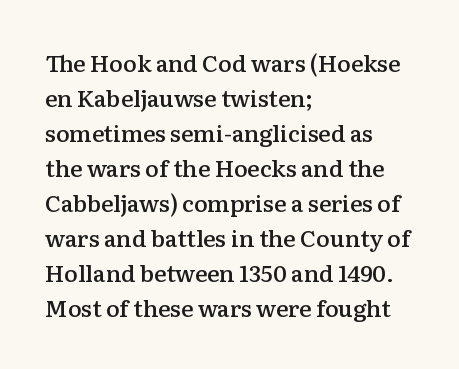
Teacher's note: observe the even left margin — that is flush-left alignment. The letters stand upright; this is a roman face. The string is rendered with underlining switched off. A somewhat darkened texture: the type is semibold rather than bold.
